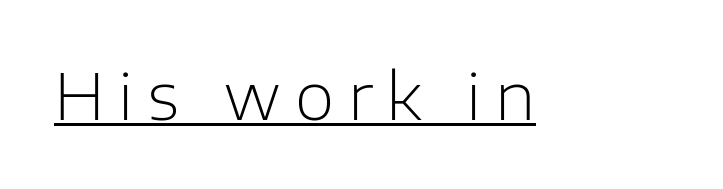
Q: Is the text bold? A: No.
Q: Is the text italic (slanted)? A: No, it is upright.
Q: Is the typeface a serif or a sans-serif typeface? A: Sans-serif.
Q: Is the text underlined? A: Yes.
Q: Is the spacing between letters normal or unusually wide? A: Unusually wide.
Q: Width (condensed, normal, or wide)? A: Normal.
Q: Stroke contrast? A: Low.
Q: x-height? A: Medium.
Q: Monospaced? A: No.
